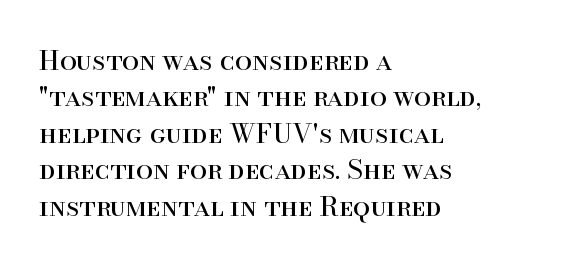
The image shows 27 px text type, upright; set left-aligned, normal line spacing (1.35x), normal letter spacing, not underlined.
